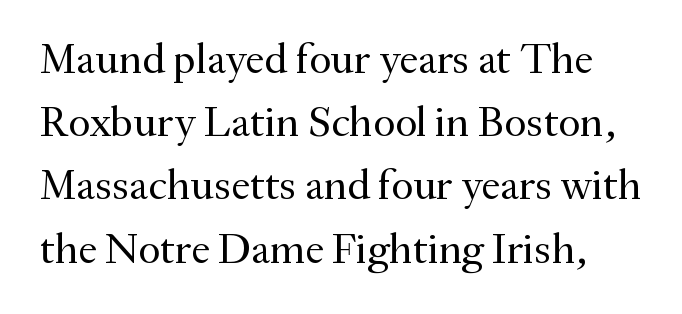
{"serif": "yes", "italic": "no", "bold": "no", "weight": "regular", "width": "normal", "stroke_contrast": "medium", "x_height": "small", "monospaced": "no", "underline": "no", "line_spacing": "normal", "line_spacing_ratio": 1.47, "letter_spacing": "normal", "letter_spacing_em": 0.0, "glyph_px": 43}
